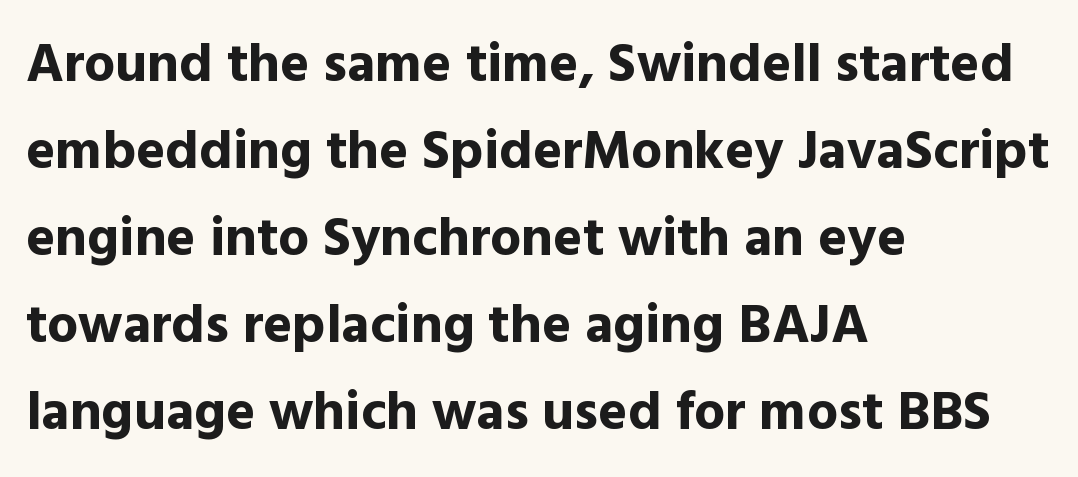
The image shows 55 px bold sans-serif type, upright; set left-aligned, normal line spacing (1.58x), normal letter spacing, not underlined; a medium x-height.
